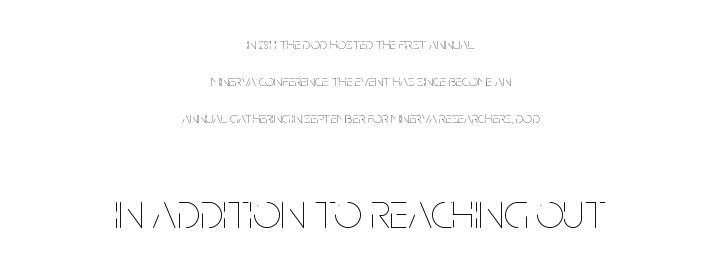
Between these two stacked blocks, the lower one wins on size. The area under the type is left untouched. Is the block centered? Yes — each line is placed symmetrically about the middle. Letters have the restrained weight of plain body copy at most. Compared with typical paragraphs, the rows here are farther apart. Each letter keeps its own natural width here, so spacing adapts to shape.
